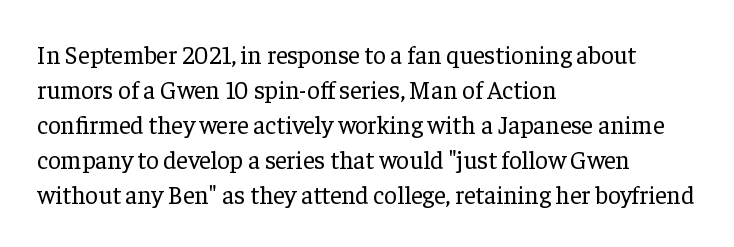
{"italic": "no", "bold": "no", "underline": "no", "align": "left", "line_spacing": "normal", "line_spacing_ratio": 1.4, "letter_spacing": "normal", "letter_spacing_em": 0.0, "glyph_px": 25}
